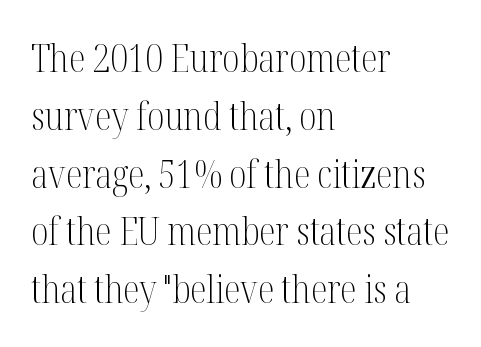
Evenly set lines give the paragraph a standard silhouette. Think standard paragraph weight, or any step lighter than that. The string is rendered with underlining switched off. These lines are set flush left with a ragged right edge.
